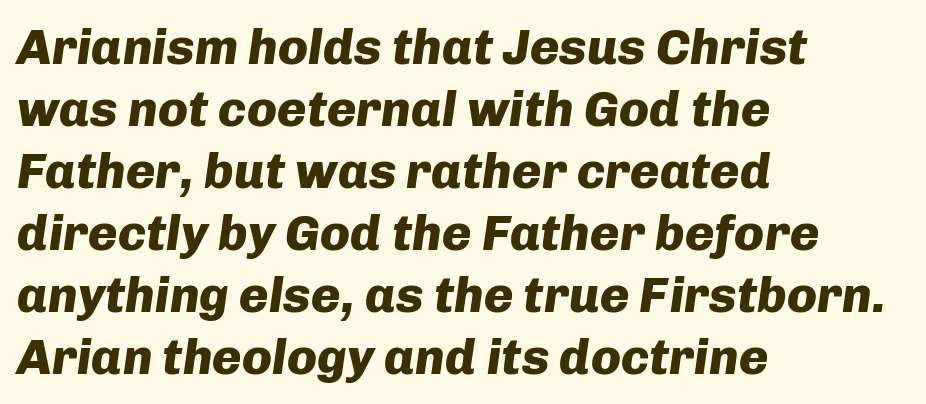
Varying glyph widths throughout — classic text-font behaviour. The passage shown has conventional tracking throughout. Letters rest on an invisible, unmarked baseline. Look at the stroke-to-counter ratio: heavy, a bold. The text block is weighted toward the left margin, trailing off unevenly rightward.
